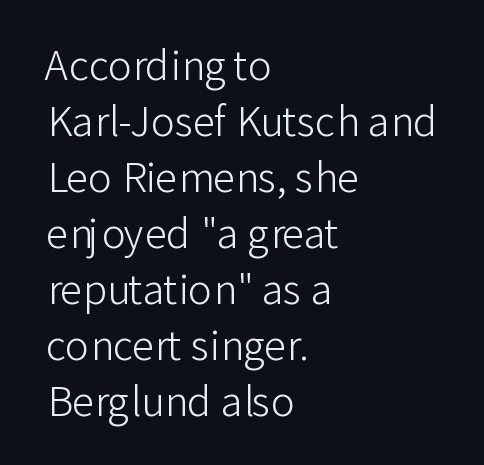
The image shows 40 px light sans-serif type, upright; set left-aligned, normal line spacing (1.4x), normal letter spacing, not underlined; low stroke contrast and a medium x-height.
